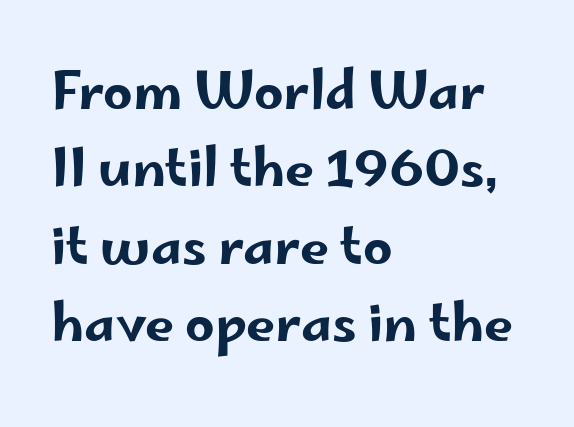
The image shows 52 px wide sans-serif type, upright; set left-aligned, normal line spacing (1.49x), normal letter spacing, not underlined; low stroke contrast and a small x-height.
